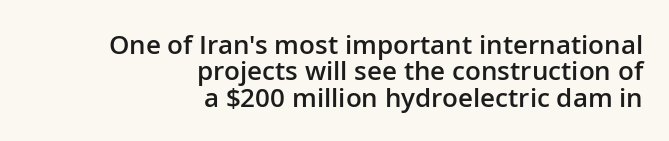
Q: Is the text bold? A: Semi-bold.
Q: Is the text italic (slanted)? A: No, it is upright.
Q: Is the text underlined? A: No.
Q: How is the paragraph aligned? A: Right-aligned.
Q: Is the spacing between letters normal or unusually wide? A: Normal.
Q: Is the spacing between lines tight, normal or loose? A: Tight.
